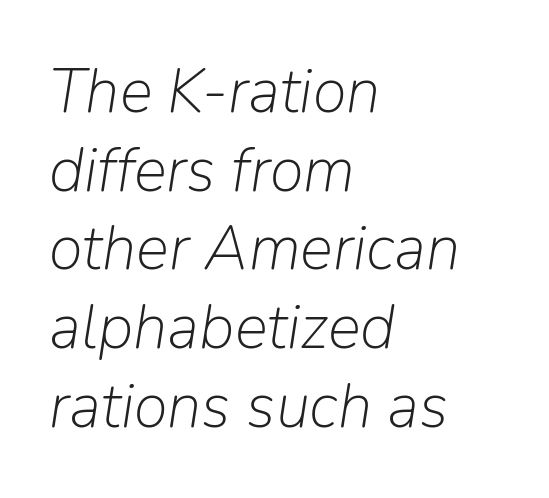
The typography opts for an oblique posture over an upright one. The rendering uses natural spacing where letterforms have individual widths. Compared with typical body copy, the letter spacing here is the same. These lines stack with their left ends in a neat column. Interline gaps are of average width in this sample. The strip under each line holds only bare page.
